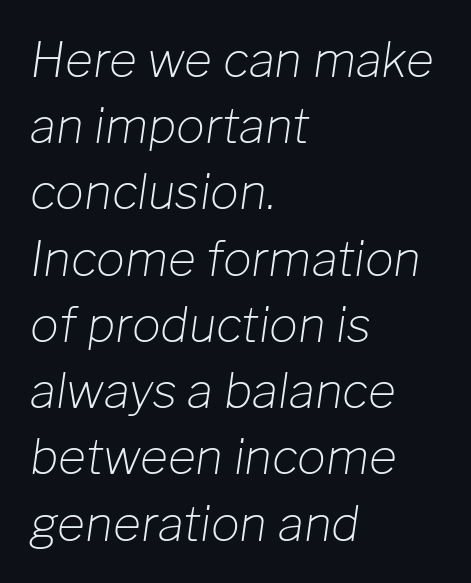
The image shows 48 px light type, italic (leaning right); set left-aligned, normal line spacing (1.38x), normal letter spacing, not underlined; low stroke contrast and a medium x-height.
